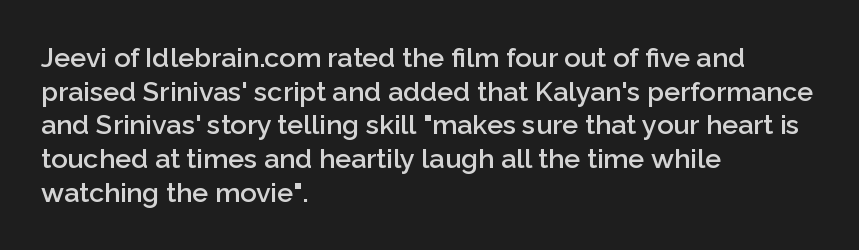
The image shows 27 px text type, upright; set left-aligned, normal line spacing (1.25x), normal letter spacing, not underlined.
